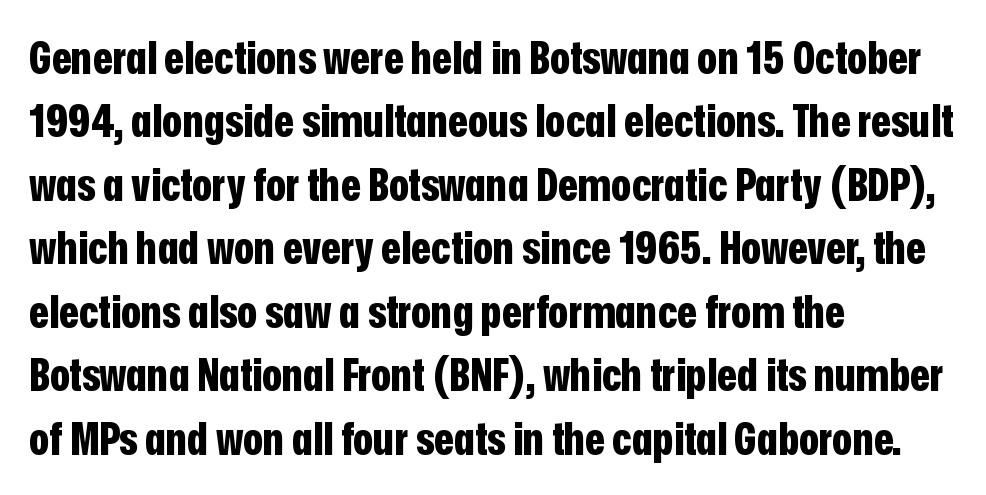
{"serif": "no", "italic": "no", "bold": "yes", "weight": "bold", "width": "condensed", "stroke_contrast": "low", "x_height": "medium", "monospaced": "no", "underline": "no", "align": "left", "line_spacing": "normal", "line_spacing_ratio": 1.38, "letter_spacing": "normal", "letter_spacing_em": 0.0, "glyph_px": 46}
